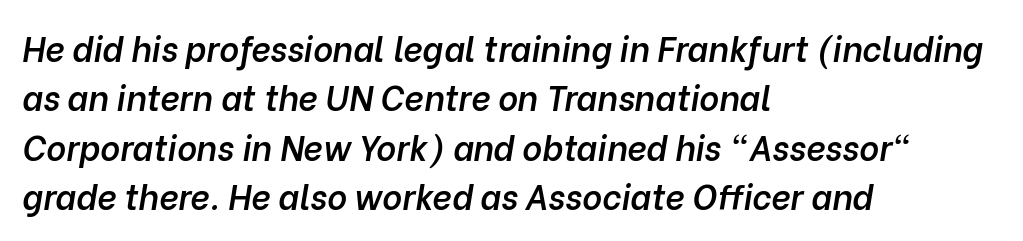
The image shows 34 px semibold type, italic (leaning right); set left-aligned, normal line spacing (1.45x), normal letter spacing, not underlined; low stroke contrast and a medium x-height.
